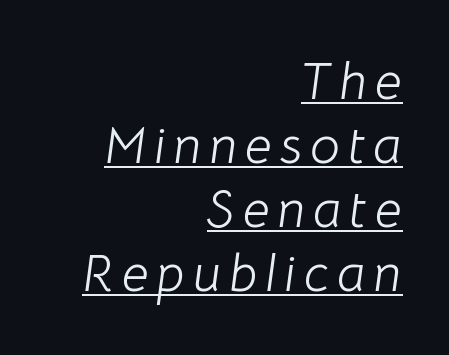
Q: Is the text bold? A: No.
Q: Is the text italic (slanted)? A: Yes, it leans right by about 8 degrees.
Q: Is the text underlined? A: Yes.
Q: How is the paragraph aligned? A: Right-aligned.
Q: Width (condensed, normal, or wide)? A: Normal.
Q: Stroke contrast? A: Low.
Q: x-height? A: Medium.
Q: Monospaced? A: No.
